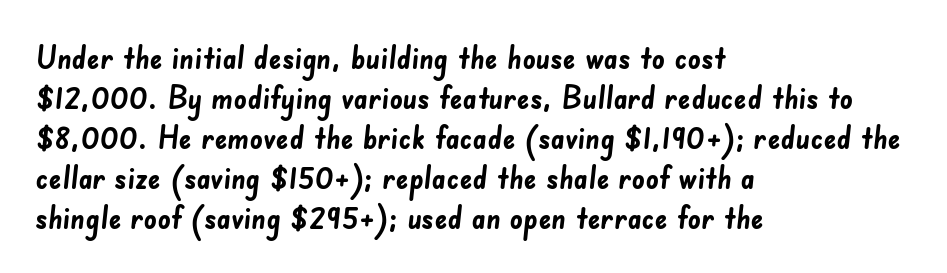
The image shows 32 px semibold sans-serif type; set left-aligned, normal line spacing (1.25x), normal letter spacing, not underlined; low stroke contrast and a small x-height.
